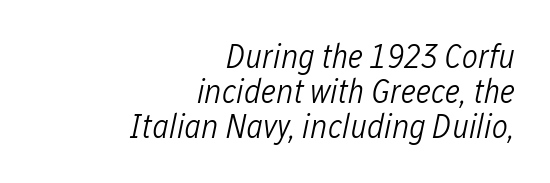
{"italic": "yes", "lean": "right", "slant_degrees": 12, "bold": "no", "weight": "light", "width": "condensed", "stroke_contrast": "low", "x_height": "medium", "monospaced": "no", "underline": "no", "align": "right", "line_spacing": "tight", "line_spacing_ratio": 1.03, "letter_spacing": "normal", "letter_spacing_em": 0.0, "glyph_px": 34}
